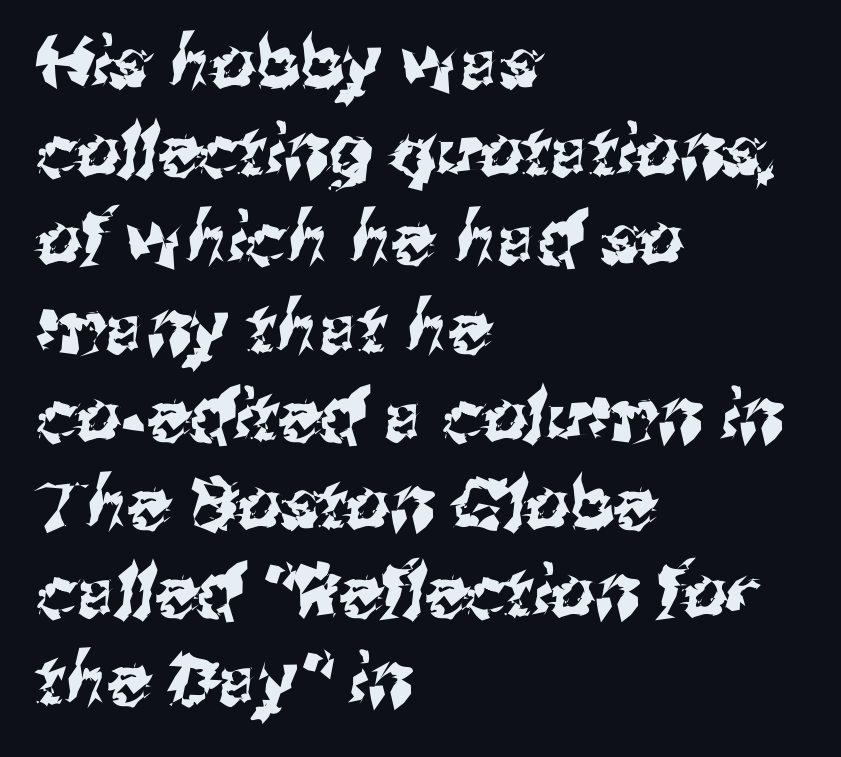
Q: Is the typeface a serif or a sans-serif typeface? A: Sans-serif.
Q: Is the text underlined? A: No.
Q: How is the paragraph aligned? A: Left-aligned.
Q: Is the spacing between letters normal or unusually wide? A: Normal.
Q: Is the spacing between lines tight, normal or loose? A: Normal.
Q: Width (condensed, normal, or wide)? A: Normal.
Q: Stroke contrast? A: Medium.
Q: x-height? A: Medium.
Q: Monospaced? A: No.
